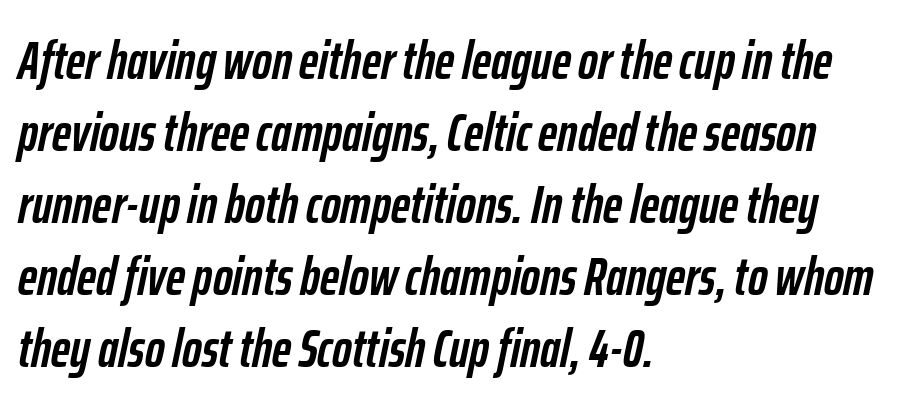
Is this a fixed-width face? No — the glyphs have proportional, varying widths. Quick note: underline off. Each glyph is drawn with heavy, bold strokes. The passage shown has conventional tracking throughout. Where is the straight margin? On the left. Leading: standard.
